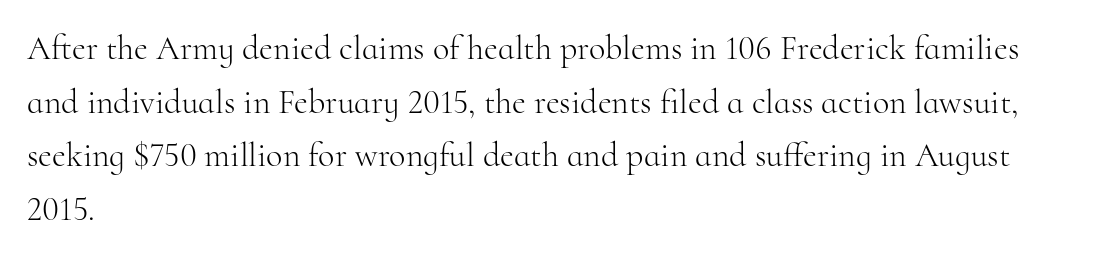
Q: Is the text bold? A: No.
Q: Is the text italic (slanted)? A: No, it is upright.
Q: Is the typeface a serif or a sans-serif typeface? A: Serif.
Q: Is the text underlined? A: No.
Q: How is the paragraph aligned? A: Left-aligned.
Q: Is the spacing between letters normal or unusually wide? A: Normal.
Q: Is the spacing between lines tight, normal or loose? A: Normal.
Q: Width (condensed, normal, or wide)? A: Normal.
Q: Stroke contrast? A: High.
Q: x-height? A: Small.
Q: Monospaced? A: No.
